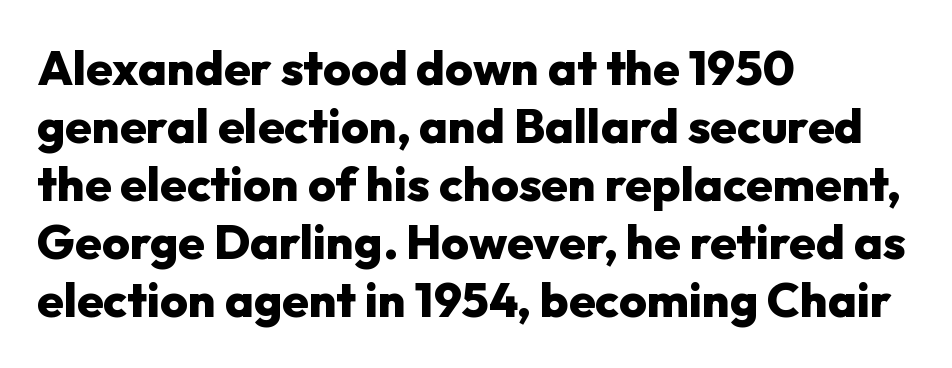
The rendering uses a bold face; every stroke is thick and dark. A classic flush-left, rag-right setting is used for this passage. Nope, not italic — everything's standing straight. Students, note that the glyphs here touch the page at normal intervals. These lines are rendered in a variable-pitch font. Descenders hang freely into open space.
